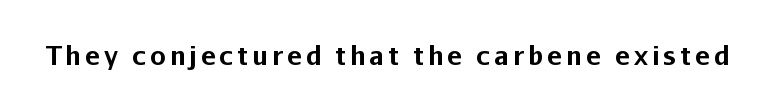
Weight check: bold — yes, fully. Ascenders rise straight up at ninety degrees. The string is rendered with underlining switched off.
